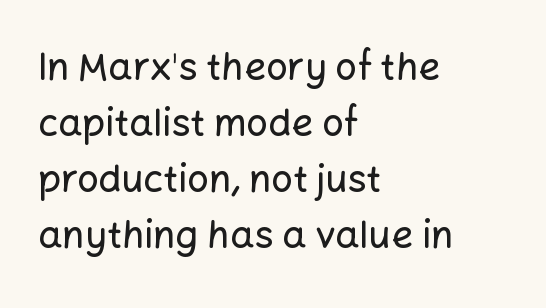
{"serif": "no", "italic": "no", "width": "normal", "stroke_contrast": "low", "x_height": "medium", "monospaced": "no", "underline": "no", "align": "left", "line_spacing": "normal", "line_spacing_ratio": 1.47, "letter_spacing": "normal", "letter_spacing_em": 0.0, "glyph_px": 38}
